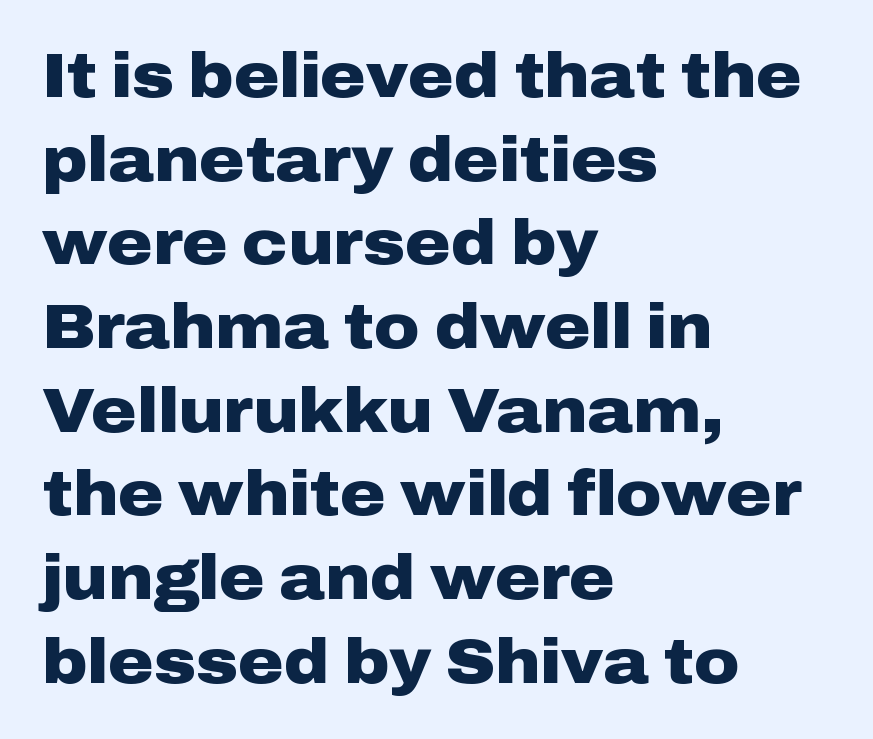
The image shows 62 px heavy, wide sans-serif type, upright; set left-aligned, normal line spacing (1.35x), normal letter spacing, not underlined; low stroke contrast and a medium x-height.
